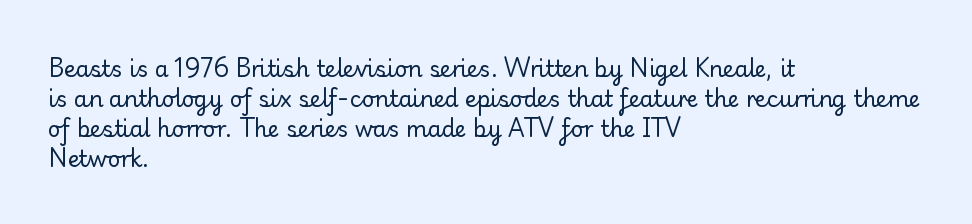
Reading down the column, the eye jumps a familiar distance to each next line. Left-aligned paragraph, ragged on the right. Check under the words: just untouched page. Nope, not italic — everything's standing straight.
